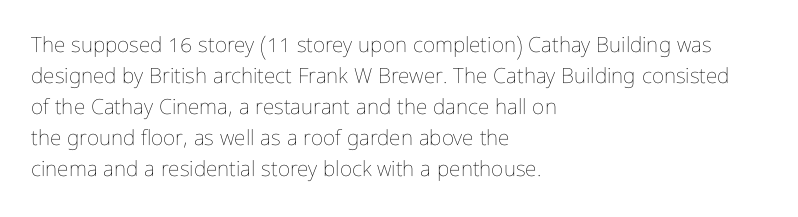
Q: Is the text bold? A: No.
Q: Is the text italic (slanted)? A: No, it is upright.
Q: Is the text underlined? A: No.
Q: How is the paragraph aligned? A: Left-aligned.
Q: Is the spacing between letters normal or unusually wide? A: Normal.
Q: Is the spacing between lines tight, normal or loose? A: Normal.
